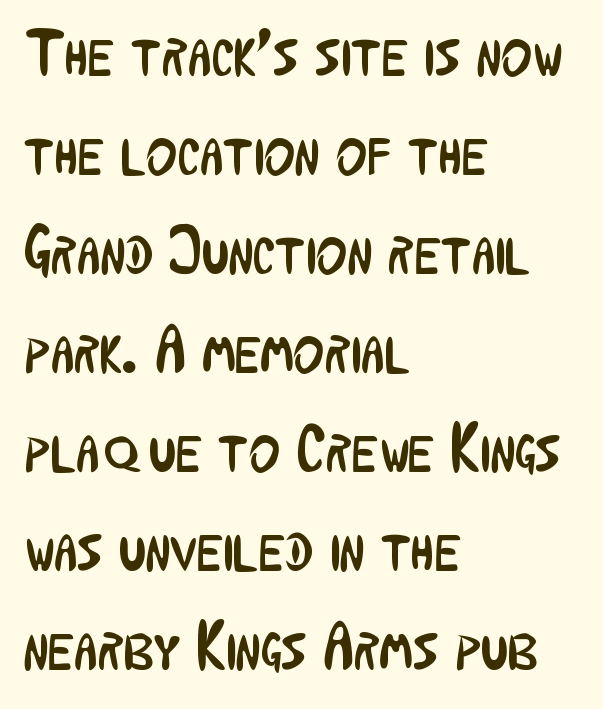
{"serif": "no", "italic": "no", "bold": "no", "weight": "regular", "width": "condensed", "stroke_contrast": "low", "x_height": "medium", "monospaced": "no", "underline": "no", "align": "left", "line_spacing": "normal", "line_spacing_ratio": 1.5, "letter_spacing": "normal", "letter_spacing_em": 0.0, "glyph_px": 66}
